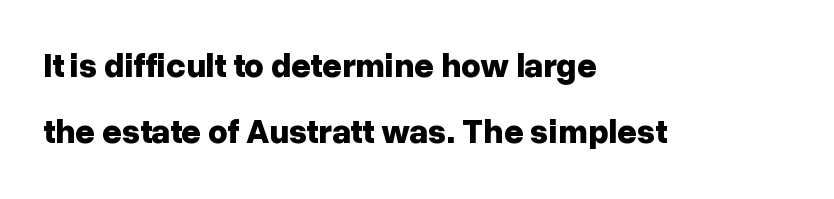
{"serif": "no", "italic": "no", "bold": "yes", "weight": "bold", "width": "normal", "stroke_contrast": "low", "x_height": "medium", "monospaced": "no", "underline": "no", "align": "left", "line_spacing": "loose", "line_spacing_ratio": 1.95, "letter_spacing": "normal", "letter_spacing_em": 0.0, "glyph_px": 34}
